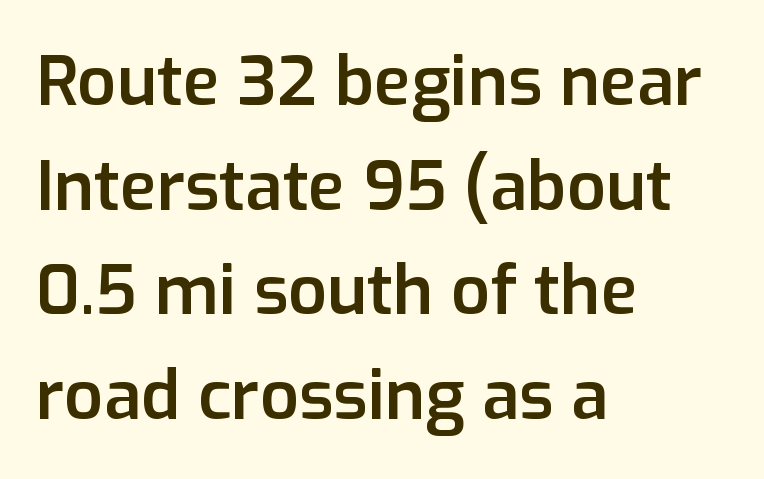
{"serif": "no", "italic": "no", "bold": "semi", "weight": "semibold", "width": "normal", "stroke_contrast": "low", "x_height": "medium", "monospaced": "no", "underline": "no", "align": "left", "line_spacing": "normal", "line_spacing_ratio": 1.54, "letter_spacing": "normal", "letter_spacing_em": 0.0, "glyph_px": 68}
